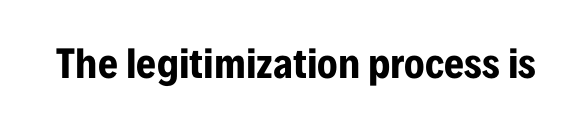
{"serif": "no", "italic": "no", "bold": "yes", "weight": "bold", "width": "condensed", "stroke_contrast": "low", "x_height": "medium", "monospaced": "no", "underline": "no", "letter_spacing": "normal", "letter_spacing_em": 0.0, "glyph_px": 43}
